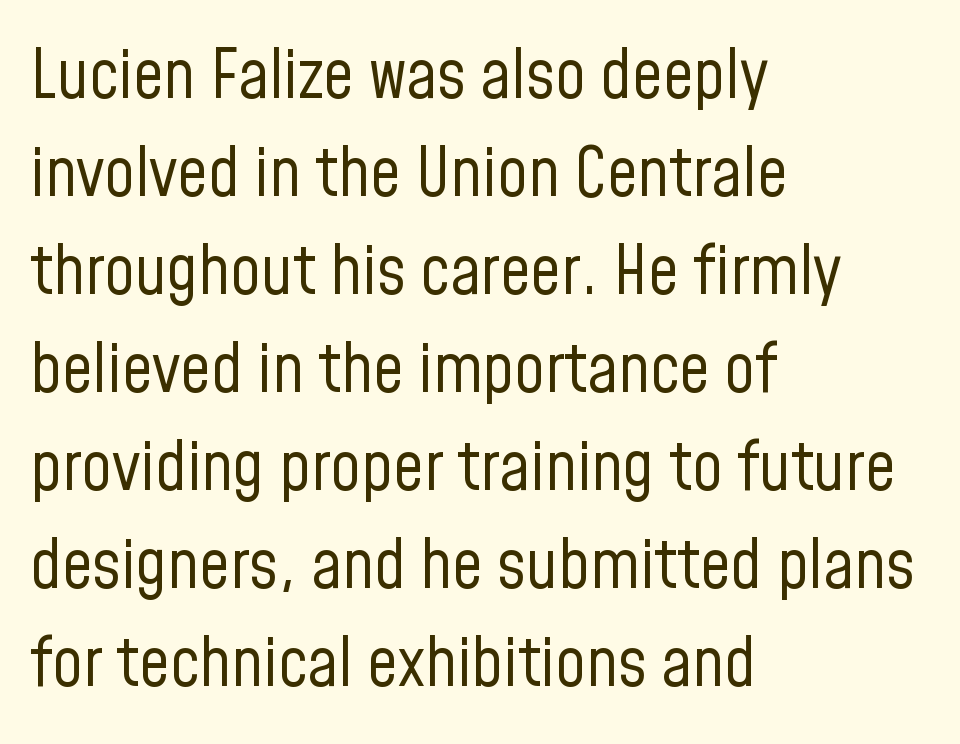
{"serif": "no", "italic": "no", "bold": "no", "weight": "regular", "width": "condensed", "stroke_contrast": "low", "x_height": "medium", "monospaced": "no", "underline": "no", "align": "left", "line_spacing": "normal", "line_spacing_ratio": 1.44, "letter_spacing": "normal", "letter_spacing_em": 0.0, "glyph_px": 68}
